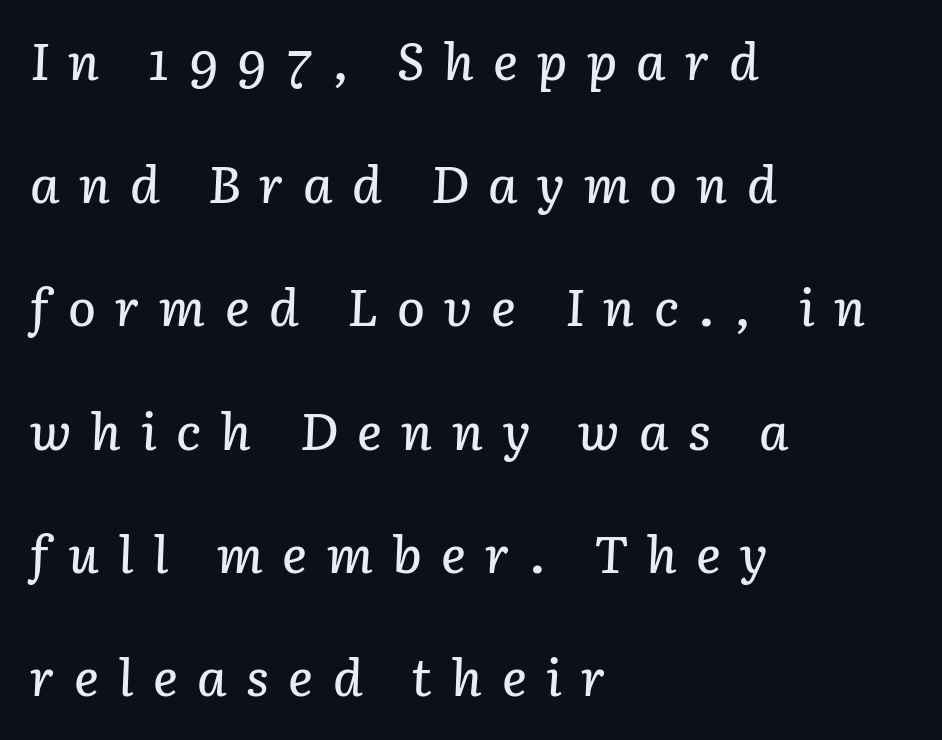
The image shows 52 px text type, italic (leaning right); set left-aligned, loose line spacing (2.37x), unusually wide letter spacing (+0.37 em), not underlined; low stroke contrast and a medium x-height.
